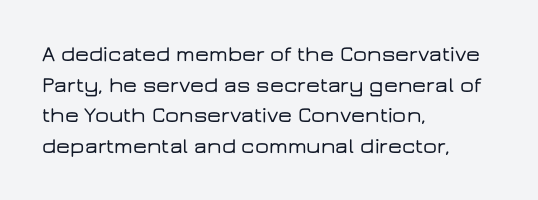
If you drew a line through each stem, it would be perfectly vertical. Honestly, the letter spacing is just normal — you wouldn't notice it. The words here are not underlined. Notice how the passage keeps a crisp vertical edge on the left only. Interline gaps are of average width in this sample.
